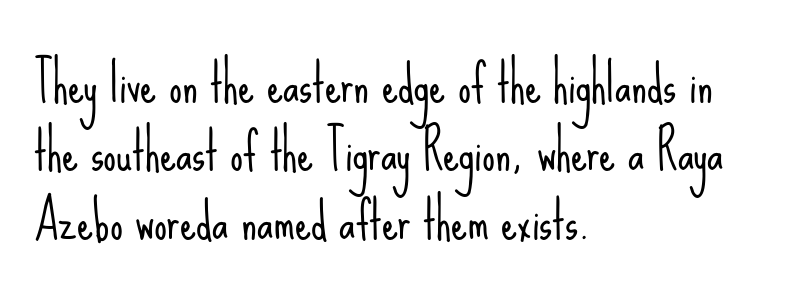
Q: Is the text bold? A: No.
Q: Is the text italic (slanted)? A: No, it is upright.
Q: Is the typeface a serif or a sans-serif typeface? A: Sans-serif.
Q: Is the text underlined? A: No.
Q: How is the paragraph aligned? A: Left-aligned.
Q: Is the spacing between letters normal or unusually wide? A: Normal.
Q: Is the spacing between lines tight, normal or loose? A: Normal.
Q: Width (condensed, normal, or wide)? A: Condensed.
Q: Stroke contrast? A: Low.
Q: x-height? A: Small.
Q: Monospaced? A: No.
